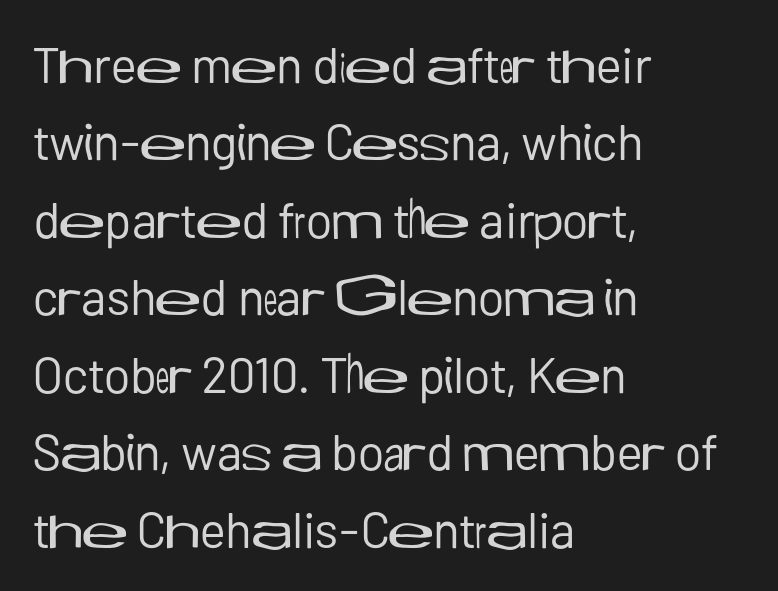
Q: Is the text bold? A: No.
Q: Is the text italic (slanted)? A: No, it is upright.
Q: Is the typeface a serif or a sans-serif typeface? A: Sans-serif.
Q: Is the text underlined? A: No.
Q: How is the paragraph aligned? A: Left-aligned.
Q: Is the spacing between letters normal or unusually wide? A: Normal.
Q: Is the spacing between lines tight, normal or loose? A: Normal.
Q: Width (condensed, normal, or wide)? A: Normal.
Q: Stroke contrast? A: Low.
Q: x-height? A: Medium.
Q: Monospaced? A: No.
